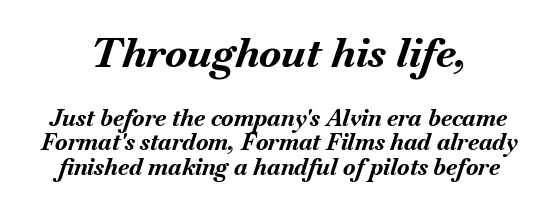
Proportional: the letters do not fall into vertical columns. Quick note: underline off. The glyphs look as if they've been sheared to an angle. The rendering shrinks the type as you move from the upper chunk to the lower.
